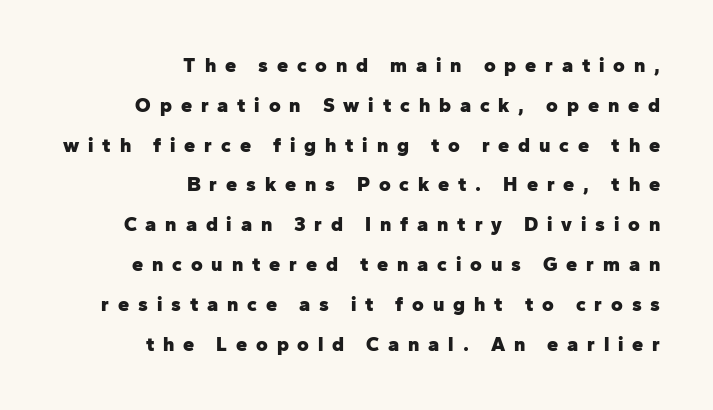
Tracking here is generous; glyphs stand well apart from one another. The rag falls on the left side of this text block. Horizontal bands of white between lines are thick stripes. Unmarked baselines from the first word to the last. Is the type bold? Yes — the strokes are clearly thick and heavy. Every stem runs plumb, perpendicular to the baseline.
